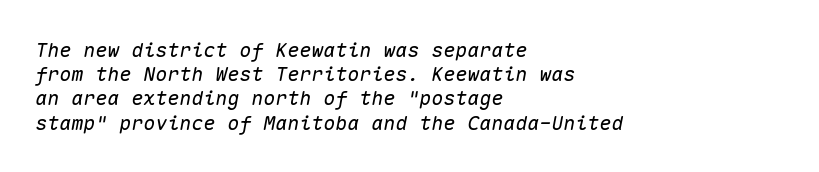
The image shows 20 px text type, italic (leaning right); set left-aligned, line spacing 1.21x, normal letter spacing, not underlined.
